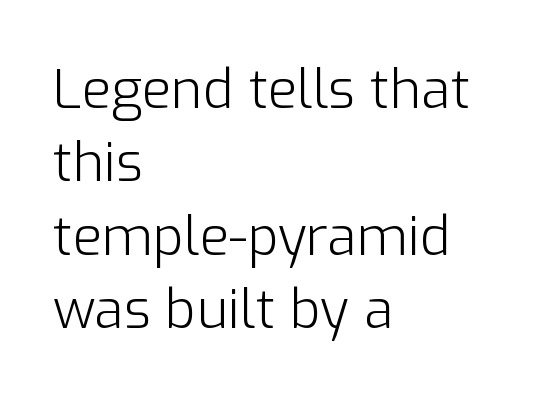
{"serif": "no", "italic": "no", "bold": "no", "weight": "light", "width": "normal", "stroke_contrast": "low", "x_height": "medium", "monospaced": "no", "underline": "no", "align": "left", "line_spacing": "normal", "line_spacing_ratio": 1.36, "letter_spacing": "normal", "letter_spacing_em": 0.0, "glyph_px": 54}
